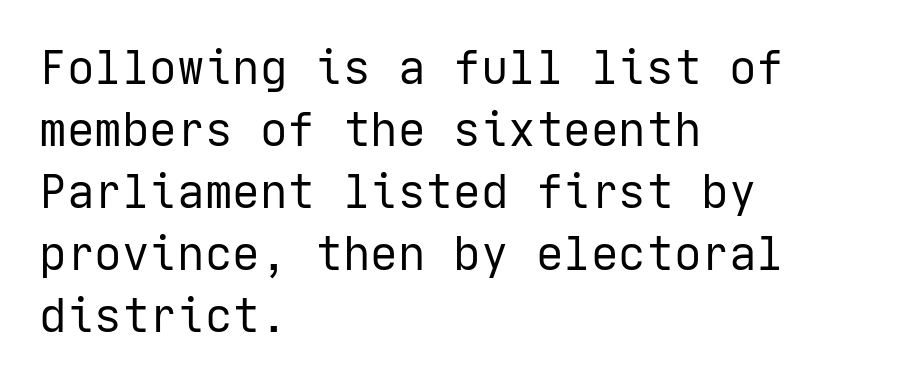
Q: Is the text bold? A: No.
Q: Is the text italic (slanted)? A: No, it is upright.
Q: Is the typeface a serif or a sans-serif typeface? A: Sans-serif.
Q: Is the text underlined? A: No.
Q: How is the paragraph aligned? A: Left-aligned.
Q: Is the spacing between letters normal or unusually wide? A: Normal.
Q: Is the spacing between lines tight, normal or loose? A: Normal.
Q: Width (condensed, normal, or wide)? A: Normal.
Q: Stroke contrast? A: Low.
Q: x-height? A: Medium.
